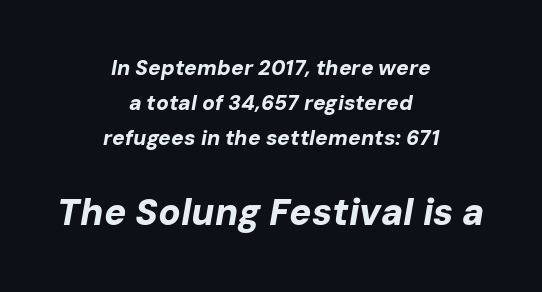
The image shows 37 px bold type, italic (leaning right); set centered, normal line spacing (1.66x), normal letter spacing, not underlined; the second (bottom) block is 1.76x larger; low stroke contrast and a medium x-height.
